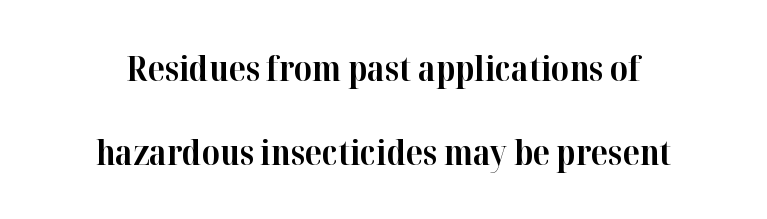
The baseline area is clear. Is there any slant? The stems are plumb. Looks like regular typesetting: each glyph gets only the width it needs. Reading down the block, each line starts at a different indent, mirrored at its end. The font is running at its bold setting.
